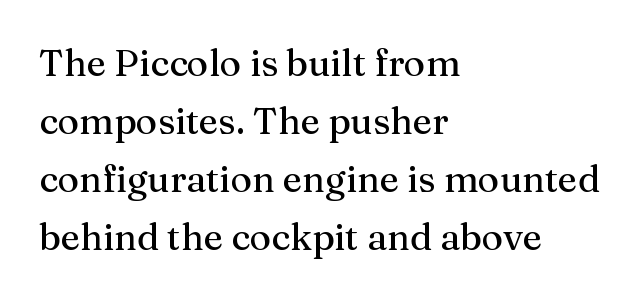
Tracking here is standard; glyphs follow each other at the usual distance. Leftover space on each line is placed entirely after the last word. This sample has the flowing, uneven cadence of proportional lettering. Does the type have serifs? Yes, each stem ends in a small foot. Notice how descenders clear the ascenders below comfortably — that's standard leading.
